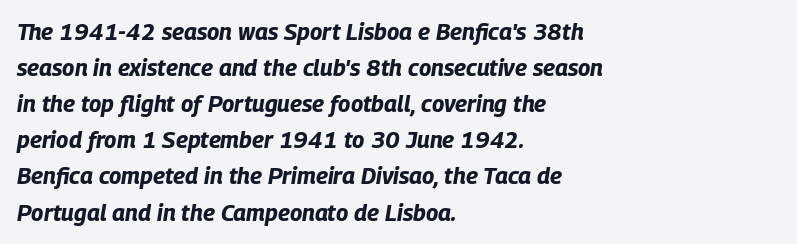
Q: Is the text bold? A: Yes.
Q: Is the text italic (slanted)? A: Yes, it leans right by about 9 degrees.
Q: Is the text underlined? A: No.
Q: How is the paragraph aligned? A: Left-aligned.
Q: Is the spacing between letters normal or unusually wide? A: Normal.
Q: Is the spacing between lines tight, normal or loose? A: Normal.
